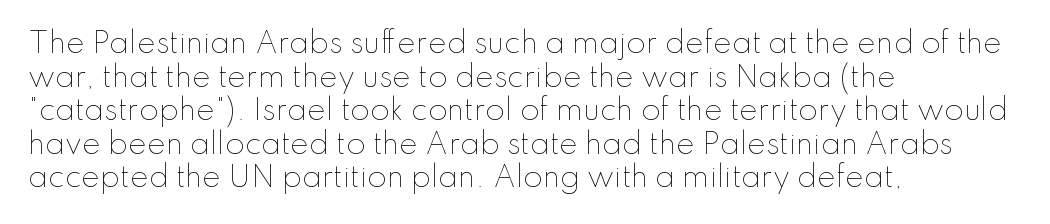
Q: Is the text bold? A: No.
Q: Is the text italic (slanted)? A: No, it is upright.
Q: Is the text underlined? A: No.
Q: How is the paragraph aligned? A: Left-aligned.
Q: Is the spacing between letters normal or unusually wide? A: Normal.
Q: Width (condensed, normal, or wide)? A: Normal.
Q: Stroke contrast? A: Low.
Q: x-height? A: Small.
Q: Monospaced? A: No.
